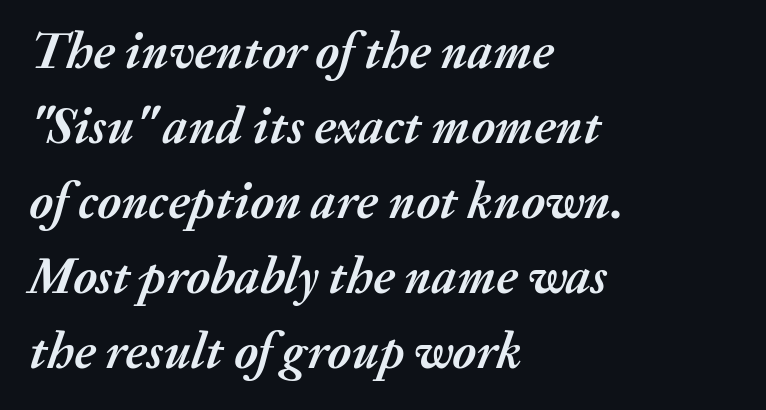
{"italic": "yes", "lean": "right", "slant_degrees": 20, "bold": "yes", "weight": "semibold", "width": "normal", "stroke_contrast": "medium", "x_height": "medium", "monospaced": "no", "underline": "no", "align": "left", "line_spacing": "normal", "line_spacing_ratio": 1.47, "letter_spacing": "normal", "letter_spacing_em": 0.0, "glyph_px": 51}
